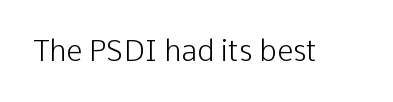
The image shows 29 px light sans-serif type, upright; set normal letter spacing, not underlined; low stroke contrast and a medium x-height.
